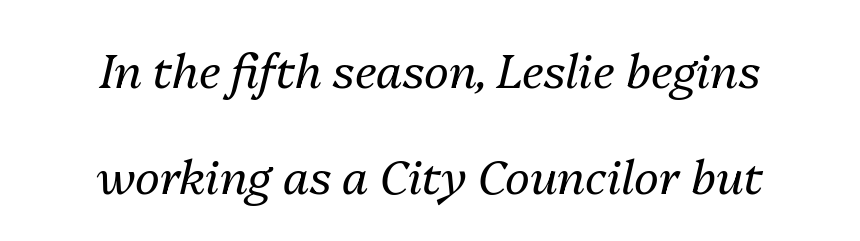
{"italic": "yes", "lean": "right", "slant_degrees": 13, "bold": "no", "weight": "regular", "width": "normal", "stroke_contrast": "medium", "x_height": "medium", "monospaced": "no", "underline": "no", "align": "center", "line_spacing": "loose", "line_spacing_ratio": 2.25, "letter_spacing": "normal", "letter_spacing_em": 0.0, "glyph_px": 47}
